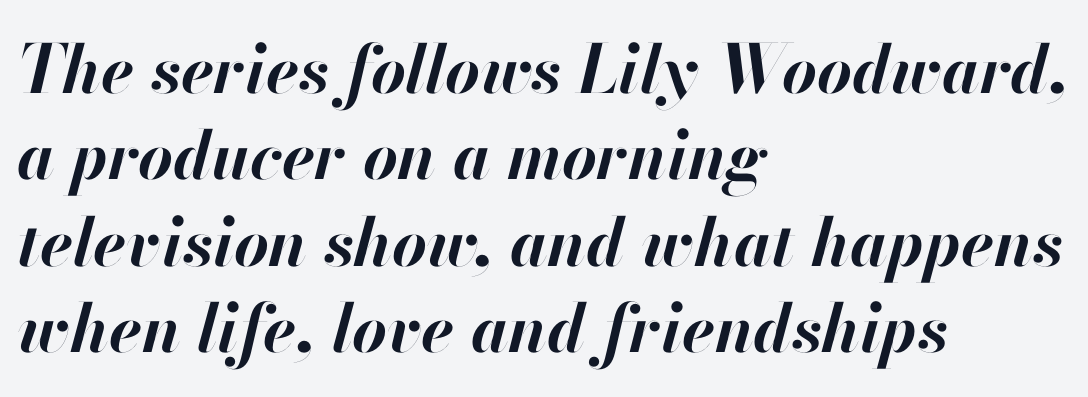
The image shows 67 px bold type, italic (leaning right); set left-aligned, normal line spacing (1.29x), normal letter spacing, not underlined; high stroke contrast and a small x-height.
